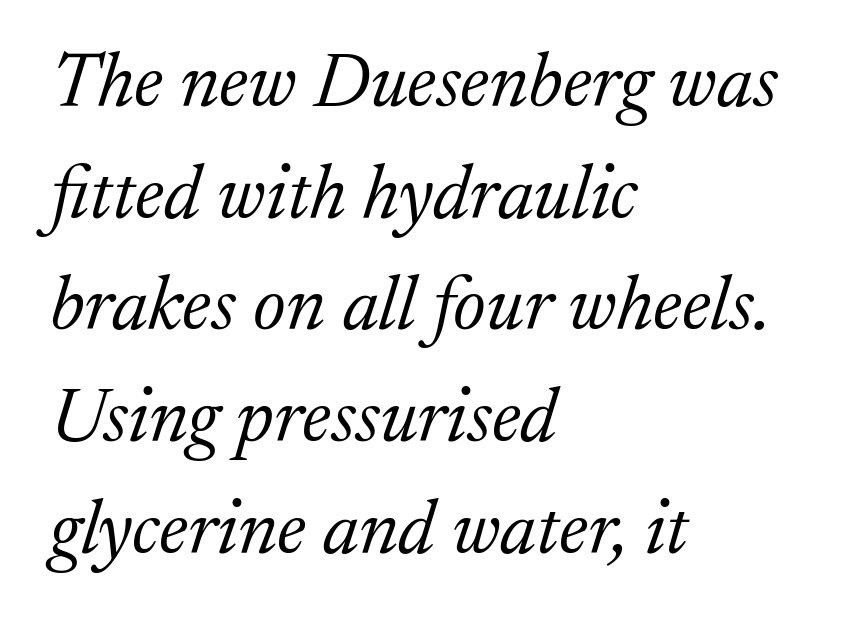
The typography opts for an oblique posture over an upright one. In terms of letterspacing, this is plain default setting. All the whitespace from short lines collects on the right. The words here are not underlined. Is the stroke heavy? The answer is a plain regular-or-lighter.
